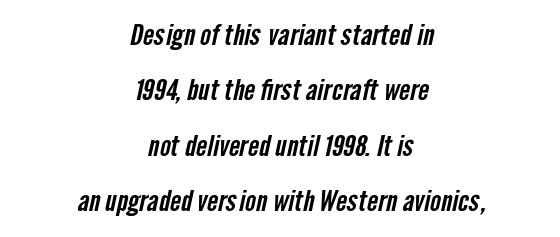
A centered setting, common on invitations and titles, is used for this passage. The glyphs are unaccompanied by any horizontal stroke below them. Summary of vertical rhythm: relaxed, with wide interline spacing. Nope, no serifs anywhere on these letters. The letters advance in unequal steps, a hallmark of proportional type. You could call the tracking neutral — neither tight nor loose.
